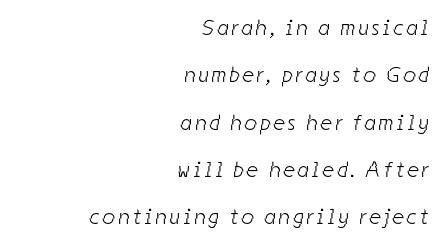
Q: Is the text bold? A: No.
Q: Is the text underlined? A: No.
Q: How is the paragraph aligned? A: Right-aligned.
Q: Is the spacing between lines tight, normal or loose? A: Loose.
